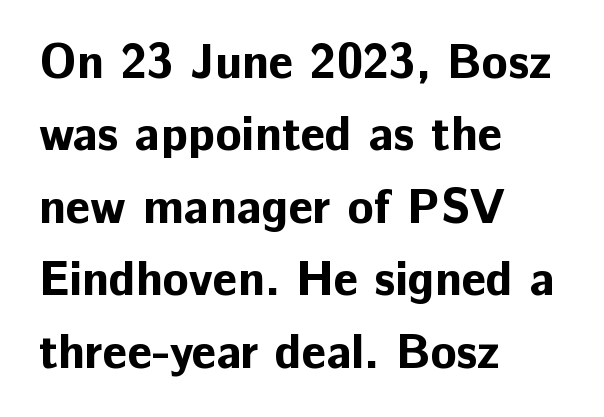
The image shows 48 px bold sans-serif type, upright; set left-aligned, normal line spacing (1.51x), normal letter spacing, not underlined; low stroke contrast and a medium x-height.
